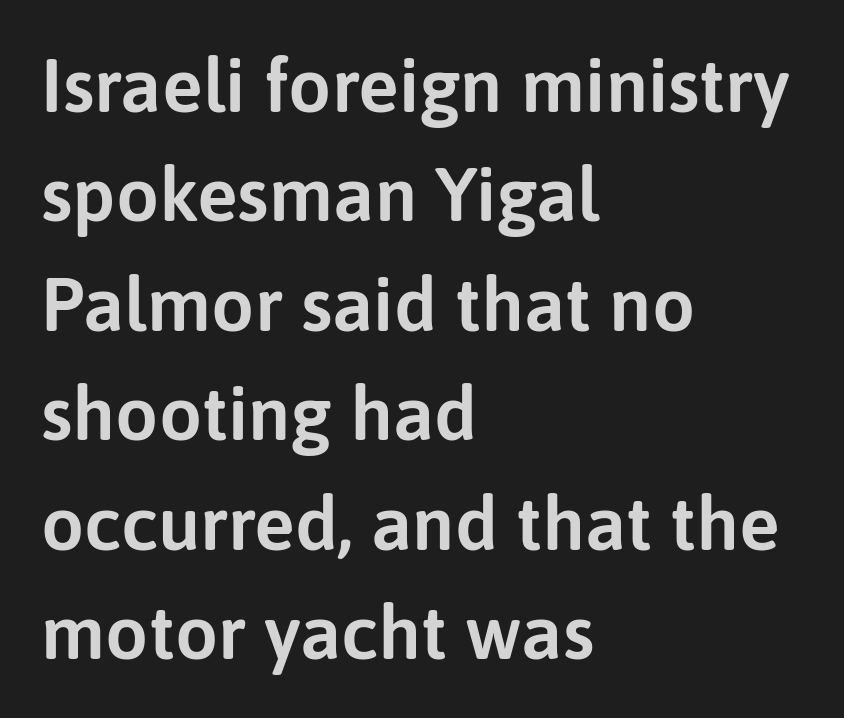
Q: Is the text italic (slanted)? A: No, it is upright.
Q: Is the typeface a serif or a sans-serif typeface? A: Sans-serif.
Q: Is the text underlined? A: No.
Q: How is the paragraph aligned? A: Left-aligned.
Q: Is the spacing between letters normal or unusually wide? A: Normal.
Q: Is the spacing between lines tight, normal or loose? A: Normal.
Q: Width (condensed, normal, or wide)? A: Normal.
Q: Stroke contrast? A: Low.
Q: x-height? A: Medium.
Q: Monospaced? A: No.
